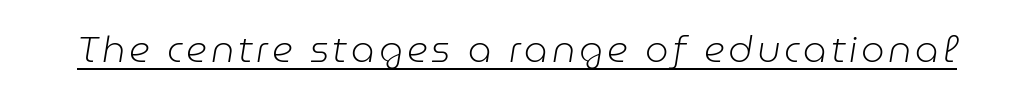
These glyphs show unthickened strokes, regular width or finer. Spacing verdict: proportional, widths tailored to each character. You can tell it's italic because the verticals aren't actually vertical. The typesetter has applied underlining to the passage shown.
